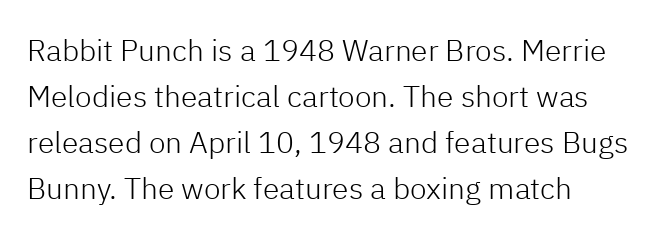
The image shows 30 px light sans-serif type, upright; set left-aligned, normal line spacing (1.53x), normal letter spacing, not underlined; low stroke contrast and a medium x-height.
